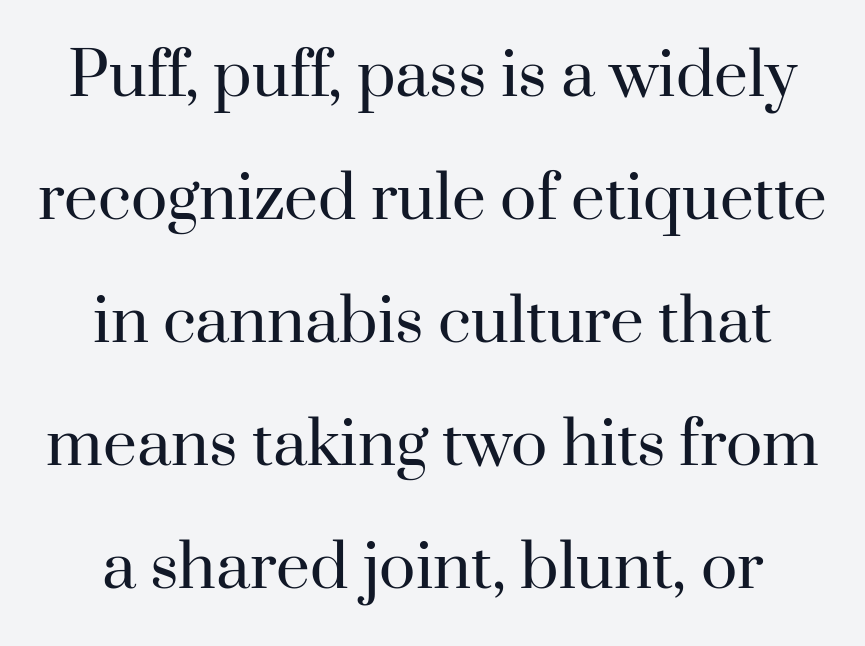
This sample has the flowing, uneven cadence of proportional lettering. Is the type heavy? It reads as light-to-regular instead. Descender tails drop into unmarked territory. The vertical gap from one line to the next is large.
